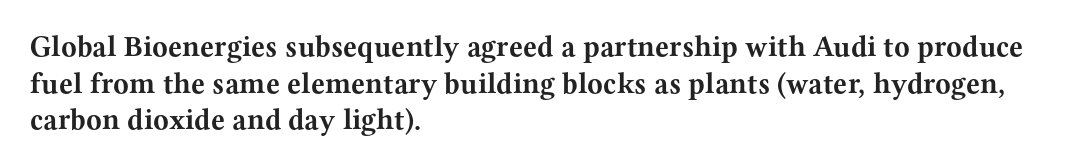
{"serif": "yes", "italic": "no", "bold": "yes", "weight": "bold", "width": "wide", "stroke_contrast": "medium", "x_height": "medium", "monospaced": "no", "underline": "no", "align": "left", "line_spacing": "normal", "line_spacing_ratio": 1.26, "letter_spacing": "normal", "letter_spacing_em": 0.0, "glyph_px": 29}
